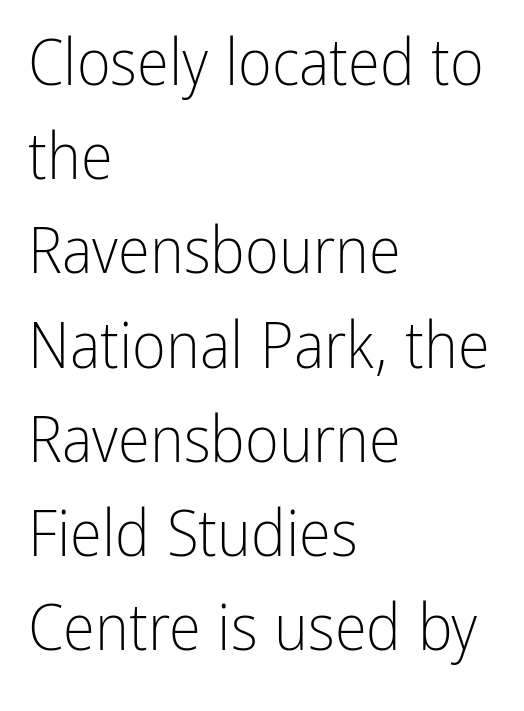
Q: Is the text bold? A: No.
Q: Is the text italic (slanted)? A: No, it is upright.
Q: Is the typeface a serif or a sans-serif typeface? A: Sans-serif.
Q: Is the text underlined? A: No.
Q: How is the paragraph aligned? A: Left-aligned.
Q: Is the spacing between letters normal or unusually wide? A: Normal.
Q: Is the spacing between lines tight, normal or loose? A: Normal.
Q: Width (condensed, normal, or wide)? A: Condensed.
Q: Stroke contrast? A: Low.
Q: x-height? A: Medium.
Q: Monospaced? A: No.
